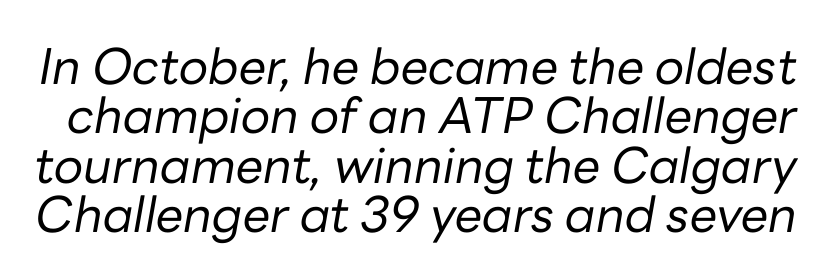
Q: Is the text bold? A: No.
Q: Is the text italic (slanted)? A: Yes, it leans right by about 10 degrees.
Q: Is the text underlined? A: No.
Q: Is the spacing between letters normal or unusually wide? A: Normal.
Q: Is the spacing between lines tight, normal or loose? A: Tight.
Q: Width (condensed, normal, or wide)? A: Normal.
Q: Stroke contrast? A: Low.
Q: x-height? A: Medium.
Q: Monospaced? A: No.
